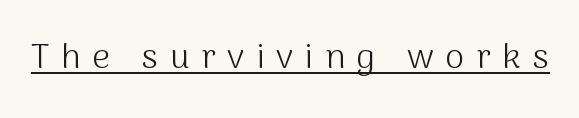
The image shows 35 px light sans-serif type, upright; set unusually wide letter spacing (+0.33 em), underlined; medium stroke contrast and a medium x-height.
